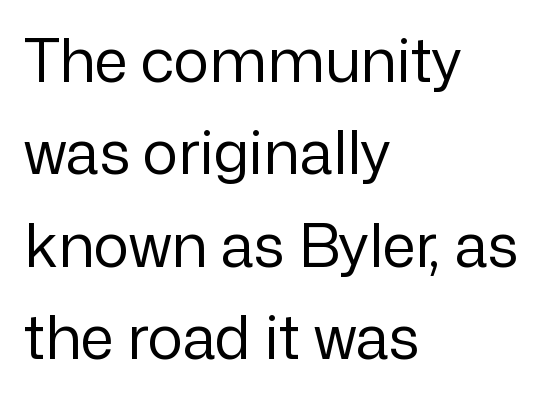
The image shows 60 px regular-weight sans-serif type, upright; set left-aligned, normal line spacing (1.54x), normal letter spacing, not underlined; low stroke contrast and a medium x-height.
